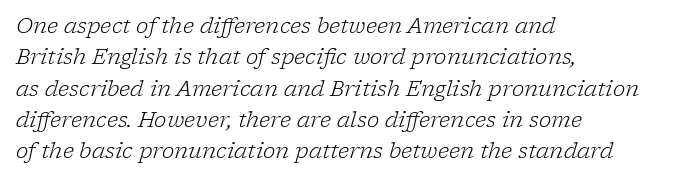
{"italic": "yes", "lean": "right", "slant_degrees": 17, "bold": "no", "underline": "no", "align": "left", "line_spacing": "normal", "line_spacing_ratio": 1.49, "letter_spacing": "normal", "letter_spacing_em": 0.0, "glyph_px": 21}
